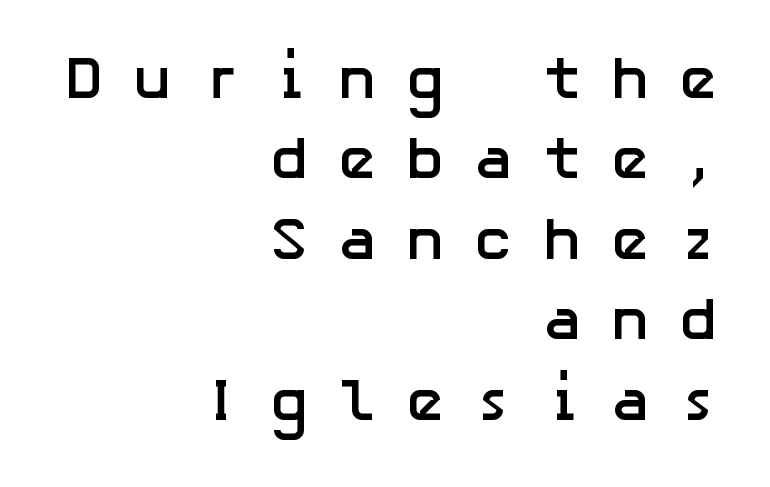
The image shows 60 px semibold sans-serif type, upright; set right-aligned, normal line spacing (1.34x), unusually wide letter spacing (+0.47 em), not underlined; low stroke contrast and a medium x-height.
